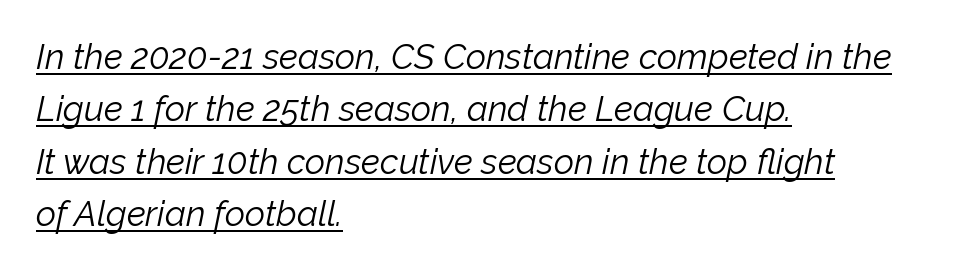
The image shows 35 px light type, italic (leaning right); set left-aligned, normal line spacing (1.5x), normal letter spacing, underlined; low stroke contrast and a medium x-height.
